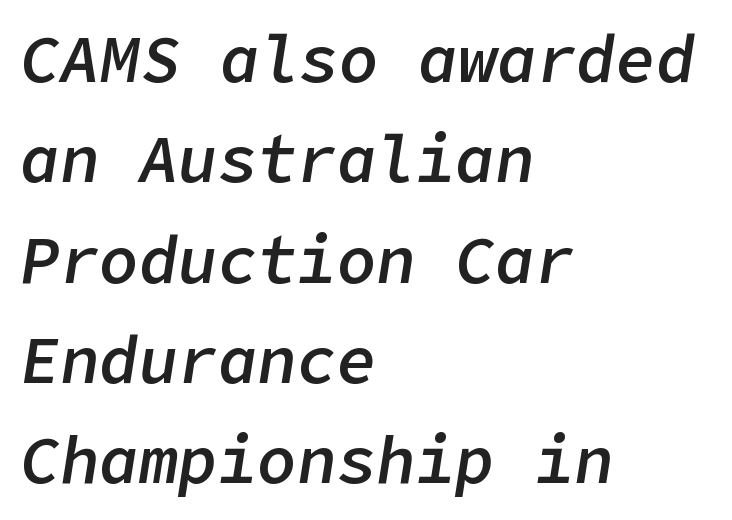
Set as a demibold, roughly 600 on the weight scale. This rendering uses left alignment, leaving the right contour irregular. The vertical gap from one line to the next is medium. These lines were composed using italics. Nothing unusual about the tracking: characters are spaced as the font intends. Check under the words: just untouched page.
